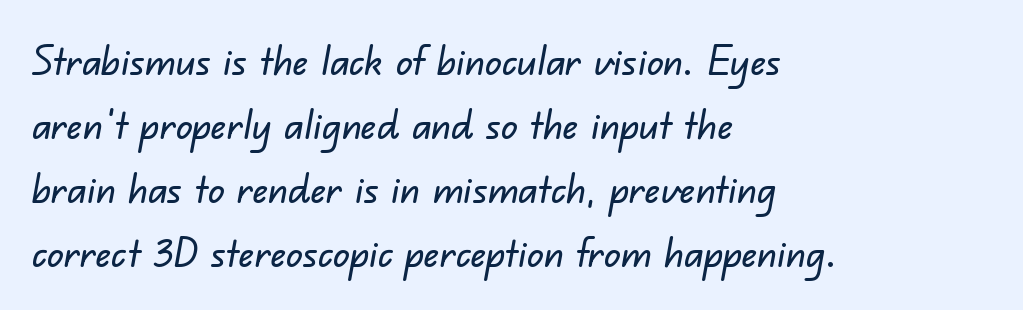
{"serif": "no", "width": "normal", "stroke_contrast": "low", "x_height": "small", "monospaced": "no", "underline": "no", "align": "left", "line_spacing": "normal", "line_spacing_ratio": 1.56, "letter_spacing": "normal", "letter_spacing_em": 0.0, "glyph_px": 41}
